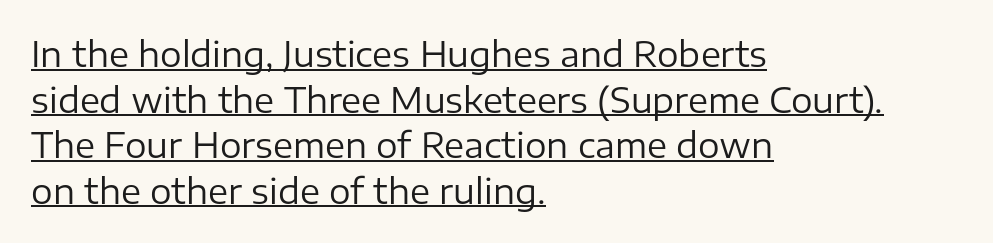
Every character sits straight up, as roman type does. Caption: lettering with a line underneath. Do the characters align in a grid? No, the font is proportional. The paragraph shown leans on its left margin.
